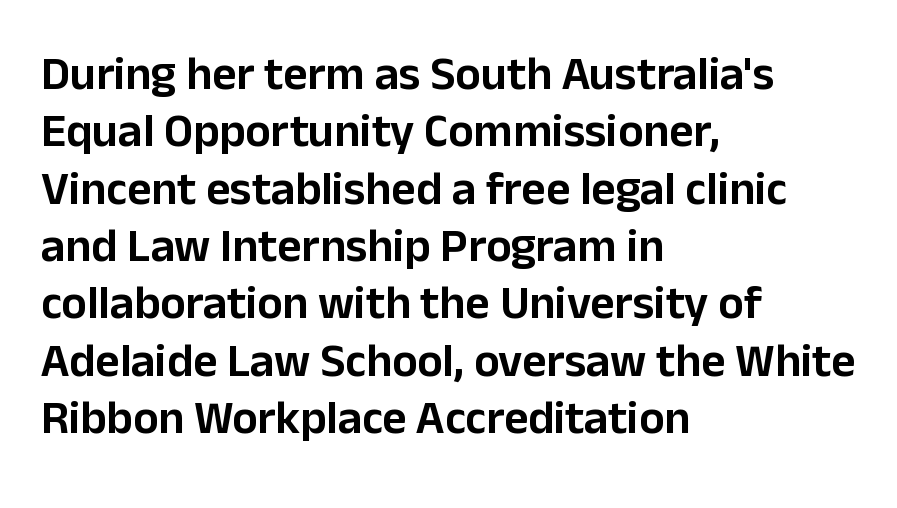
The image shows 47 px sans-serif type, upright; set left-aligned, line spacing 1.22x, normal letter spacing, not underlined; low stroke contrast and a medium x-height.
